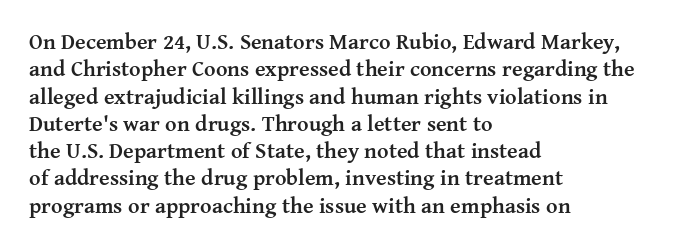
Chunky letters — that's bold for sure. Caption: standard tracking, unaltered. Descenders are the only things crossing below the line. Typeset ragged right — the left edge is the straight one. The letters stand upright; this is a roman face.
